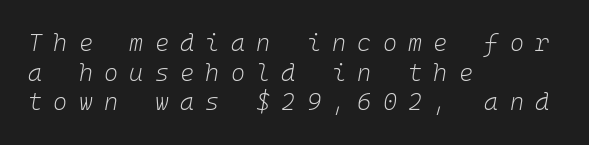
Rendered with sloped, italic letterforms. Substantial extra tracking has been applied to these lines. The setting favours the left margin, as ordinary paragraphs usually do. The string is rendered with underlining switched off. Compared with a typical body face, this is equally light or lighter still.
